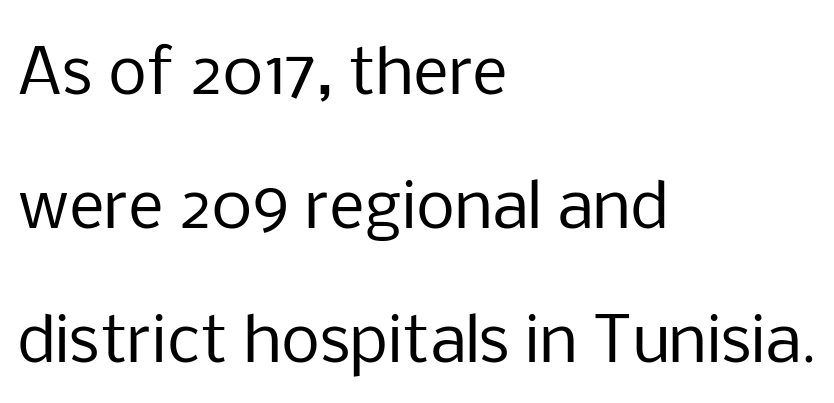
{"serif": "no", "italic": "no", "bold": "no", "weight": "regular", "width": "normal", "stroke_contrast": "low", "x_height": "medium", "monospaced": "no", "underline": "no", "align": "left", "line_spacing": "loose", "line_spacing_ratio": 2.16, "letter_spacing": "normal", "letter_spacing_em": 0.0, "glyph_px": 62}
